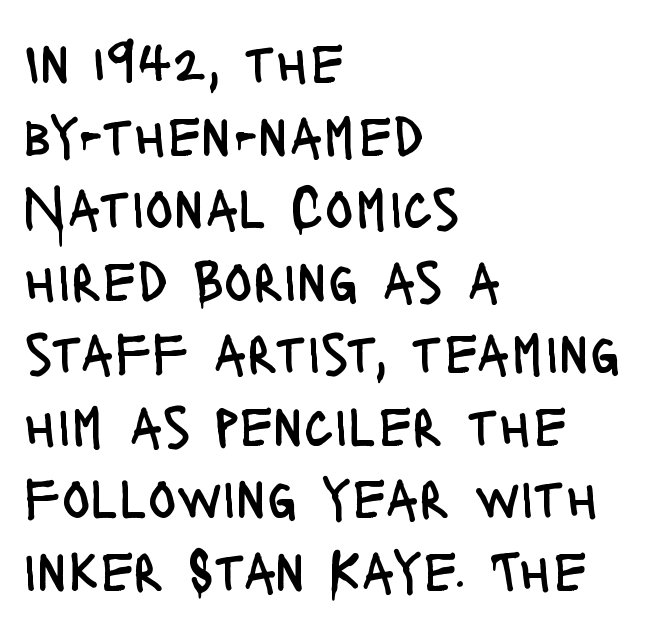
{"serif": "no", "italic": "no", "bold": "no", "weight": "regular", "width": "condensed", "stroke_contrast": "low", "x_height": "large", "monospaced": "no", "underline": "no", "align": "left", "line_spacing_ratio": 1.23, "letter_spacing": "normal", "letter_spacing_em": 0.0, "glyph_px": 59}
